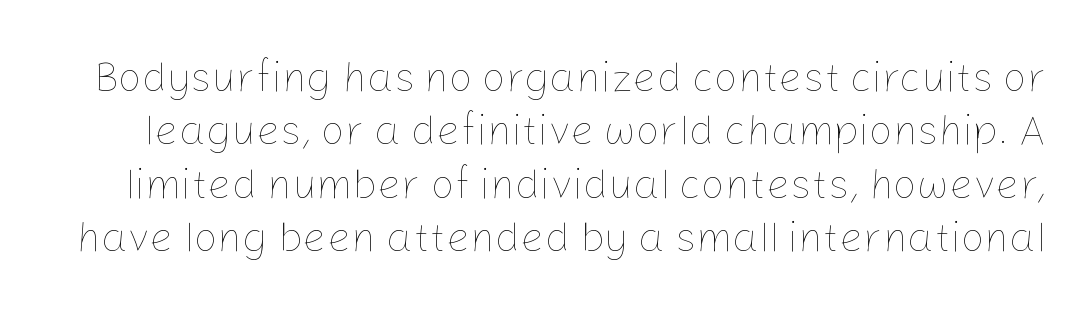
The image shows 42 px thin type, upright; set normal line spacing (1.27x), normal letter spacing, not underlined; low stroke contrast and a medium x-height.
